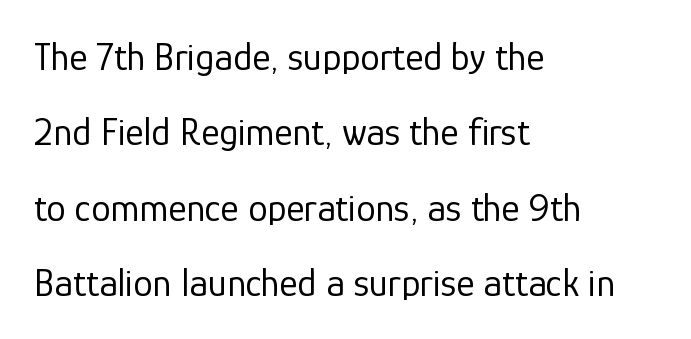
The image shows 39 px regular-weight sans-serif type, upright; set left-aligned, loose line spacing (1.93x), normal letter spacing, not underlined; low stroke contrast and a medium x-height.
